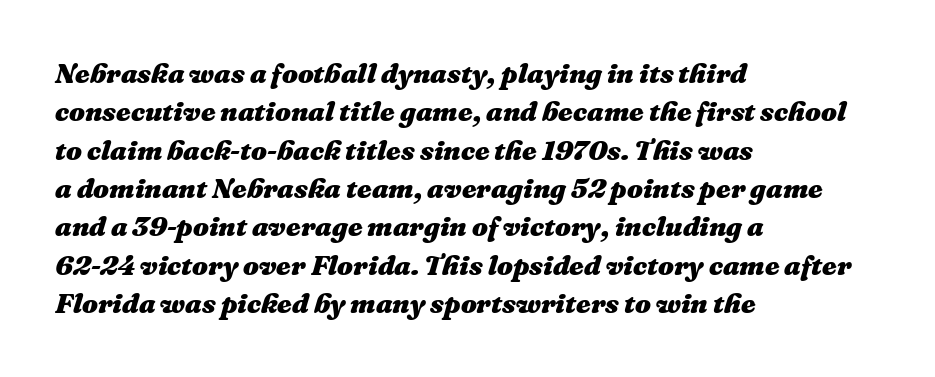
Q: Is the text bold? A: Yes.
Q: Is the text italic (slanted)? A: Yes, it leans right by about 16 degrees.
Q: Is the text underlined? A: No.
Q: How is the paragraph aligned? A: Left-aligned.
Q: Is the spacing between letters normal or unusually wide? A: Normal.
Q: Is the spacing between lines tight, normal or loose? A: Normal.
Q: Width (condensed, normal, or wide)? A: Normal.
Q: Stroke contrast? A: Medium.
Q: x-height? A: Medium.
Q: Monospaced? A: No.
